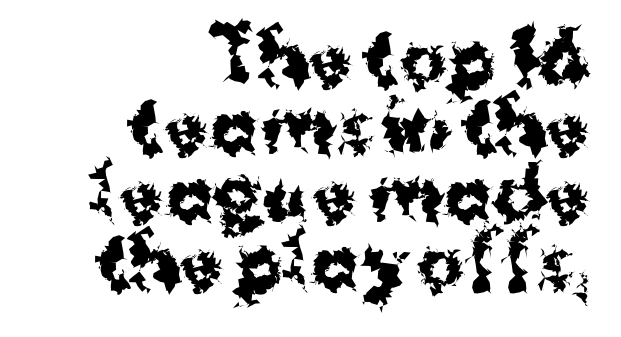
Q: Is the text bold? A: Yes.
Q: Is the text italic (slanted)? A: No, it is upright.
Q: Is the typeface a serif or a sans-serif typeface? A: Sans-serif.
Q: Is the text underlined? A: No.
Q: How is the paragraph aligned? A: Right-aligned.
Q: Is the spacing between letters normal or unusually wide? A: Normal.
Q: Is the spacing between lines tight, normal or loose? A: Tight.
Q: Width (condensed, normal, or wide)? A: Normal.
Q: Stroke contrast? A: Medium.
Q: x-height? A: Medium.
Q: Monospaced? A: No.
